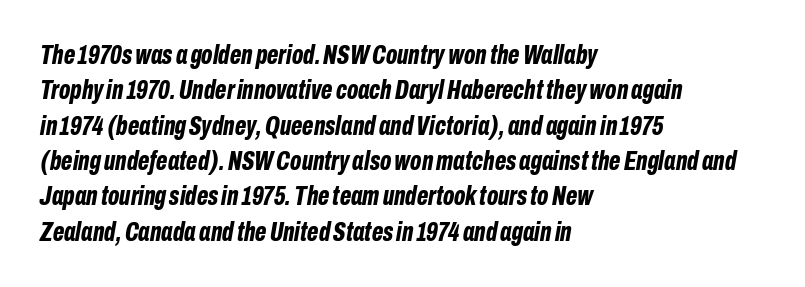
The typesetter chose a ragged-right arrangement here. The leading is moderate, giving the passage an even texture. Nobody touched the tracking dial on this one. Each glyph is drawn with heavy, bold strokes.
